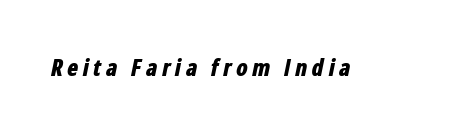
{"italic": "yes", "lean": "right", "slant_degrees": 12, "bold": "yes", "underline": "no", "glyph_px": 23}
